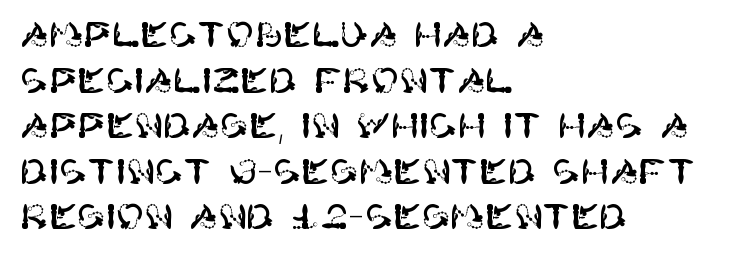
Unlike a traditional serif, this face leaves its strokes unadorned. Designer's note — italics off, roman on. The horizontal fit of the characters is conventional and even. Bare-footed words on every line. Baseline-to-baseline distance is the conventional proportion of letter height.
